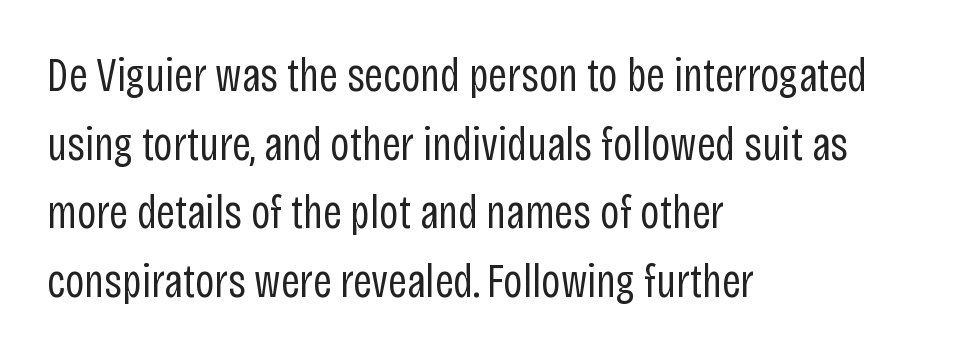
These lines are rendered in a variable-pitch font. What stands out about the letter spacing? Nothing — it is the standard amount. Compared with typical paragraphs, the rows here are spaced about the same. The weight tops out at a normal text grade.
